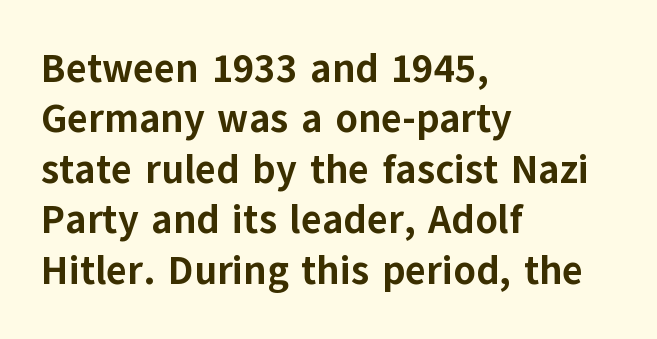
Q: Is the text bold? A: Yes.
Q: Is the text italic (slanted)? A: No, it is upright.
Q: Is the typeface a serif or a sans-serif typeface? A: Sans-serif.
Q: Is the text underlined? A: No.
Q: How is the paragraph aligned? A: Left-aligned.
Q: Is the spacing between letters normal or unusually wide? A: Normal.
Q: Is the spacing between lines tight, normal or loose? A: Normal.
Q: Width (condensed, normal, or wide)? A: Normal.
Q: Stroke contrast? A: Low.
Q: x-height? A: Medium.
Q: Monospaced? A: No.
